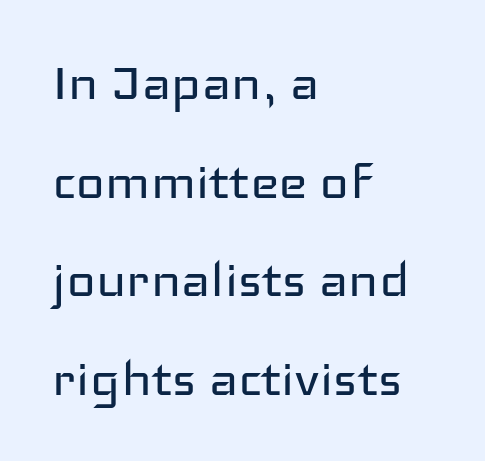
{"serif": "no", "italic": "no", "bold": "no", "weight": "regular", "width": "wide", "stroke_contrast": "low", "x_height": "medium", "monospaced": "no", "underline": "no", "align": "left", "line_spacing": "normal", "line_spacing_ratio": 1.59, "letter_spacing": "normal", "letter_spacing_em": 0.0, "glyph_px": 62}
